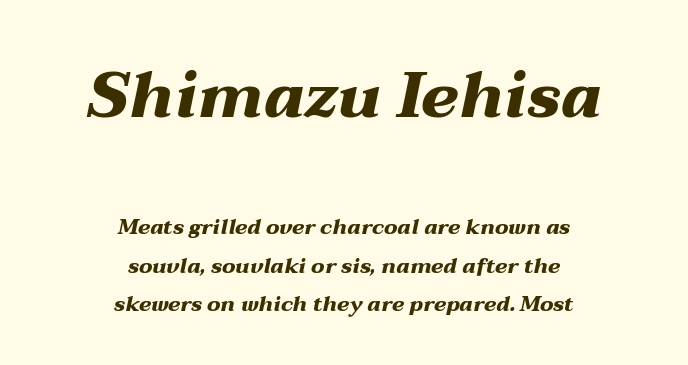
The image shows 64 px heavy, wide type, italic (leaning right); set centered, line spacing 1.83x, normal letter spacing, not underlined; the first (top) block is 3.05x larger; medium stroke contrast and a medium x-height.
